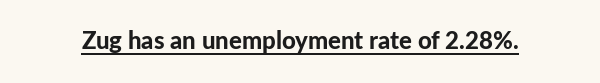
Students, observe the line beneath the letters — that is underlining. Upright lettering throughout. Summary of weight: heavy, a full bold. Here the glyphs are tracked normally, forming tight word shapes.
